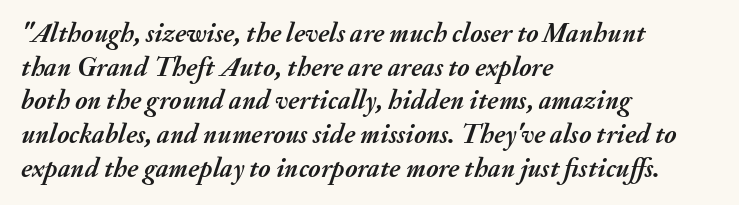
Q: Is the text bold? A: Yes.
Q: Is the text italic (slanted)? A: Yes, it leans right by about 20 degrees.
Q: Is the text underlined? A: No.
Q: How is the paragraph aligned? A: Left-aligned.
Q: Is the spacing between letters normal or unusually wide? A: Normal.
Q: Is the spacing between lines tight, normal or loose? A: Normal.
